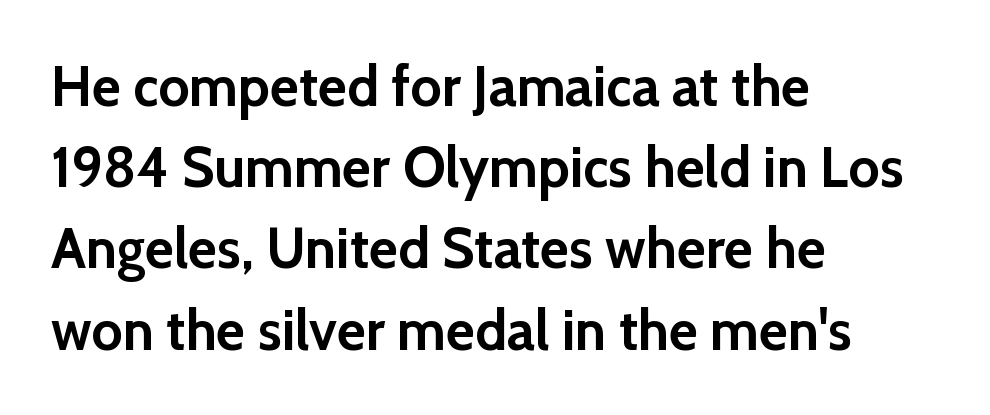
{"serif": "no", "italic": "no", "bold": "yes", "weight": "semibold", "width": "normal", "x_height": "medium", "monospaced": "no", "underline": "no", "align": "left", "line_spacing": "normal", "line_spacing_ratio": 1.45, "letter_spacing": "normal", "letter_spacing_em": 0.0, "glyph_px": 56}
